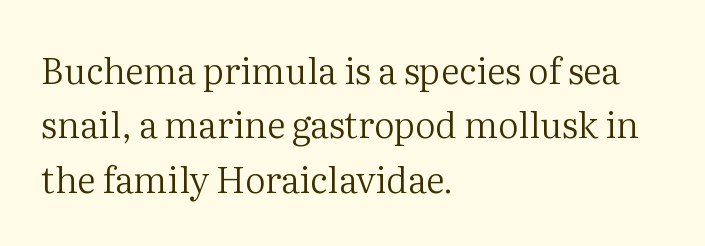
Q: Is the text bold? A: No.
Q: Is the text italic (slanted)? A: No, it is upright.
Q: Is the typeface a serif or a sans-serif typeface? A: Serif.
Q: Is the text underlined? A: No.
Q: How is the paragraph aligned? A: Left-aligned.
Q: Is the spacing between letters normal or unusually wide? A: Normal.
Q: Is the spacing between lines tight, normal or loose? A: Normal.
Q: Width (condensed, normal, or wide)? A: Normal.
Q: Stroke contrast? A: Medium.
Q: x-height? A: Medium.
Q: Monospaced? A: No.
